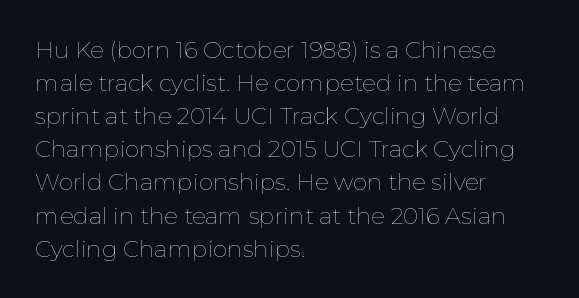
{"italic": "no", "bold": "no", "underline": "no", "align": "left", "line_spacing": "normal", "line_spacing_ratio": 1.44, "letter_spacing": "normal", "letter_spacing_em": 0.0, "glyph_px": 23}
